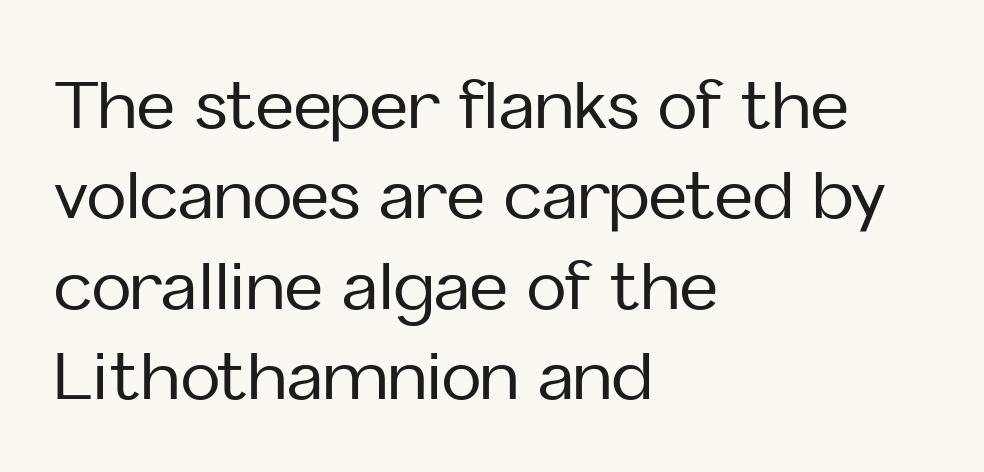
Q: Is the text italic (slanted)? A: No, it is upright.
Q: Is the typeface a serif or a sans-serif typeface? A: Sans-serif.
Q: Is the text underlined? A: No.
Q: How is the paragraph aligned? A: Left-aligned.
Q: Is the spacing between letters normal or unusually wide? A: Normal.
Q: Is the spacing between lines tight, normal or loose? A: Normal.
Q: Width (condensed, normal, or wide)? A: Normal.
Q: Stroke contrast? A: Low.
Q: x-height? A: Medium.
Q: Monospaced? A: No.
